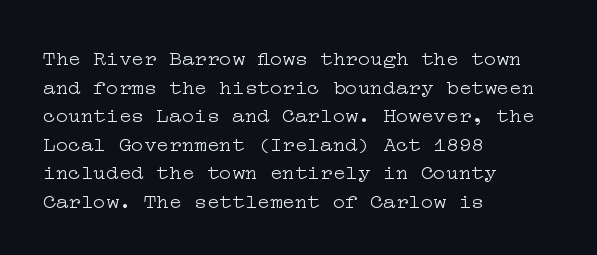
Line beginnings align vertically; line endings do not. Whoever set this chose a conventional vertical rhythm. Stroke mass is kept to a normal reading level or below. Nobody touched the tracking dial on this one.
